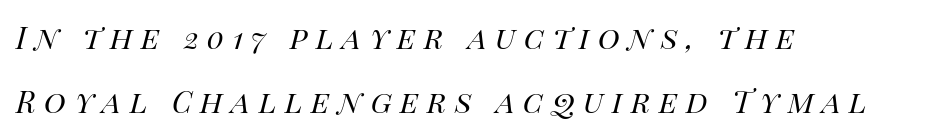
{"italic": "yes", "lean": "right", "slant_degrees": 14, "bold": "no", "weight": "regular", "width": "normal", "stroke_contrast": "high", "x_height": "large", "monospaced": "no", "underline": "no", "align": "left", "line_spacing": "loose", "line_spacing_ratio": 2.12, "letter_spacing": "wide", "letter_spacing_em": 0.28, "glyph_px": 30}
